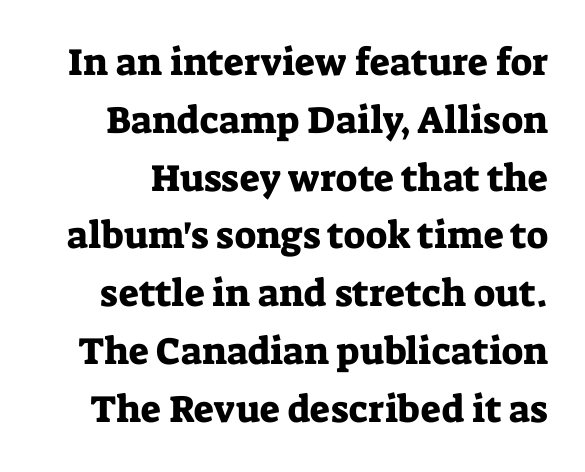
Q: Is the text italic (slanted)? A: No, it is upright.
Q: Is the typeface a serif or a sans-serif typeface? A: Serif.
Q: Is the text underlined? A: No.
Q: Is the spacing between letters normal or unusually wide? A: Normal.
Q: Is the spacing between lines tight, normal or loose? A: Normal.
Q: Width (condensed, normal, or wide)? A: Normal.
Q: Stroke contrast? A: Low.
Q: x-height? A: Medium.
Q: Monospaced? A: No.
